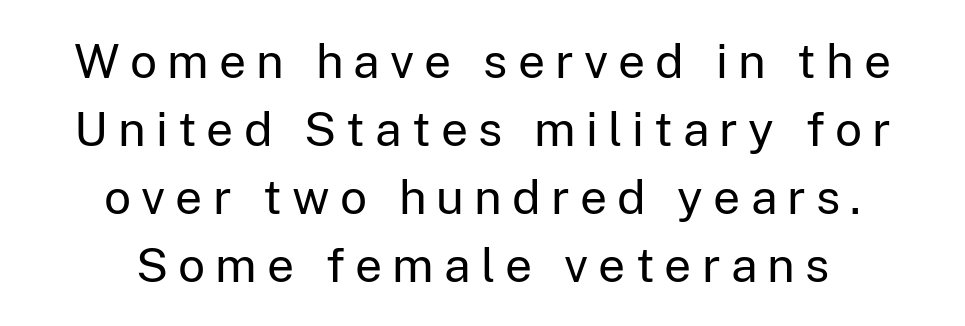
{"serif": "no", "italic": "no", "bold": "no", "weight": "regular", "width": "normal", "stroke_contrast": "low", "x_height": "medium", "monospaced": "no", "underline": "no", "align": "center", "line_spacing": "normal", "line_spacing_ratio": 1.42, "letter_spacing": "wide", "letter_spacing_em": 0.21, "glyph_px": 48}
